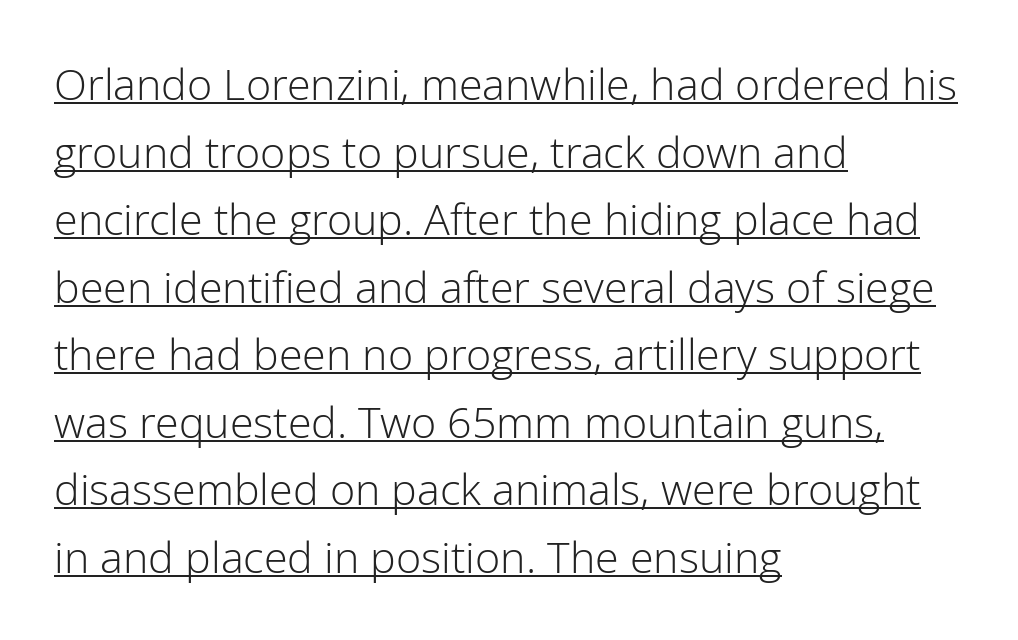
Q: Is the text bold? A: No.
Q: Is the text italic (slanted)? A: No, it is upright.
Q: Is the typeface a serif or a sans-serif typeface? A: Sans-serif.
Q: Is the text underlined? A: Yes.
Q: How is the paragraph aligned? A: Left-aligned.
Q: Is the spacing between letters normal or unusually wide? A: Normal.
Q: Is the spacing between lines tight, normal or loose? A: Normal.
Q: Width (condensed, normal, or wide)? A: Normal.
Q: Stroke contrast? A: Low.
Q: x-height? A: Medium.
Q: Monospaced? A: No.
